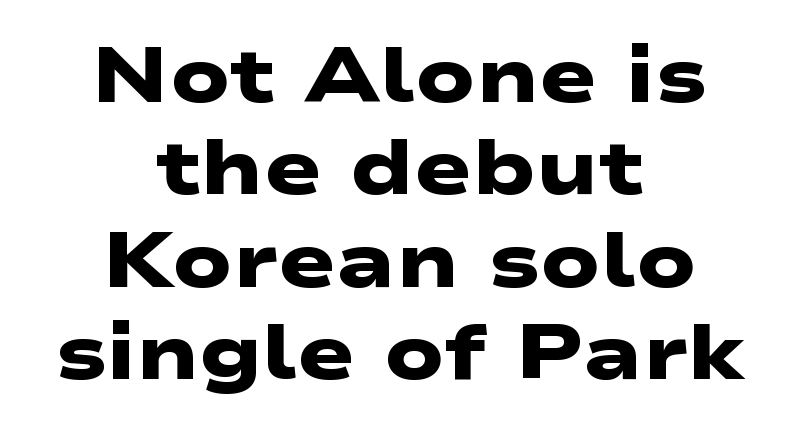
The image shows 77 px heavy, wide sans-serif type; set centered, line spacing 1.2x, normal letter spacing, not underlined; low stroke contrast and a medium x-height.
